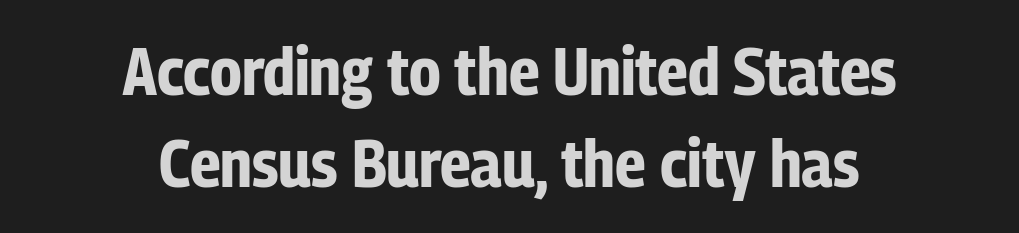
The image shows 67 px bold, condensed sans-serif type, upright; set centered, normal line spacing (1.37x), normal letter spacing, not underlined; low stroke contrast and a medium x-height.
